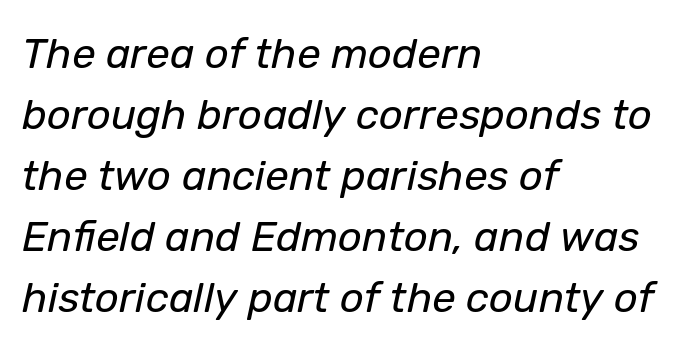
{"italic": "yes", "lean": "right", "slant_degrees": 12, "bold": "no", "weight": "regular", "width": "normal", "stroke_contrast": "low", "x_height": "medium", "monospaced": "no", "underline": "no", "align": "left", "line_spacing": "normal", "line_spacing_ratio": 1.45, "letter_spacing": "normal", "letter_spacing_em": 0.0, "glyph_px": 42}
